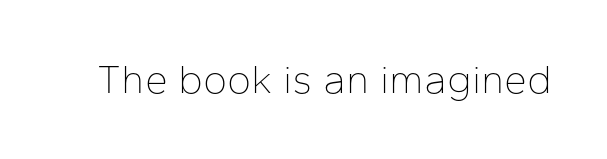
The image shows 41 px thin sans-serif type, upright; set normal letter spacing, not underlined; low stroke contrast and a medium x-height.
